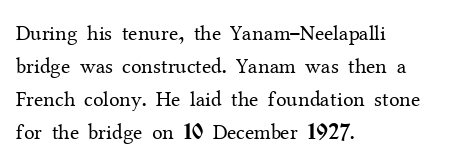
Q: Is the text bold? A: No.
Q: Is the text italic (slanted)? A: No, it is upright.
Q: Is the text underlined? A: No.
Q: How is the paragraph aligned? A: Left-aligned.
Q: Is the spacing between letters normal or unusually wide? A: Normal.
Q: Is the spacing between lines tight, normal or loose? A: Normal.
